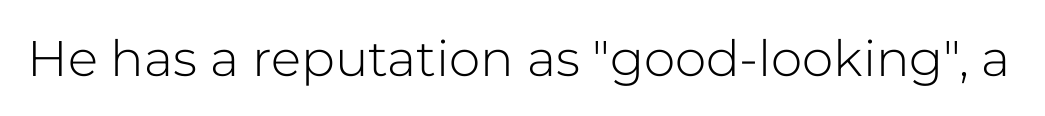
Stroke mass is kept to a normal reading level or below. Has an underline been added? It has not. This sample uses plain, unmodified letter spacing. Vertical strokes here are truly vertical.
